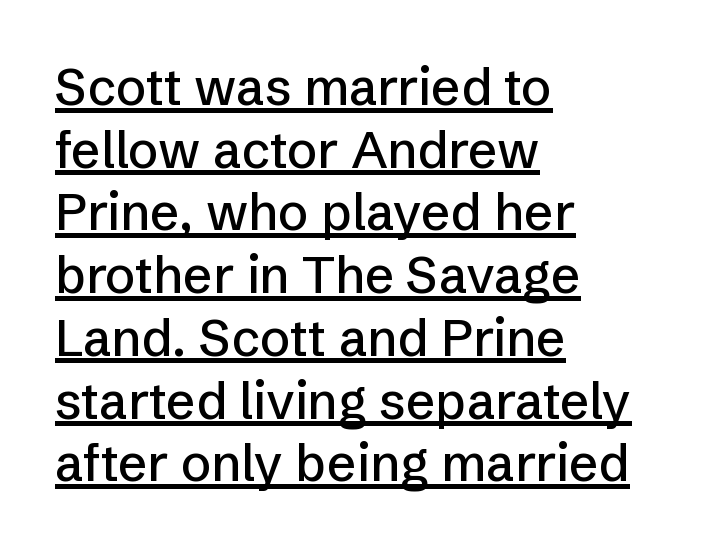
The gaps between neighbouring characters are ordinary and unremarkable. Glance below the letters and you will spot a drawn line. You could not count columns in this text — the font is proportionally spaced. Unlike italic type, these characters show no tilt at all.
